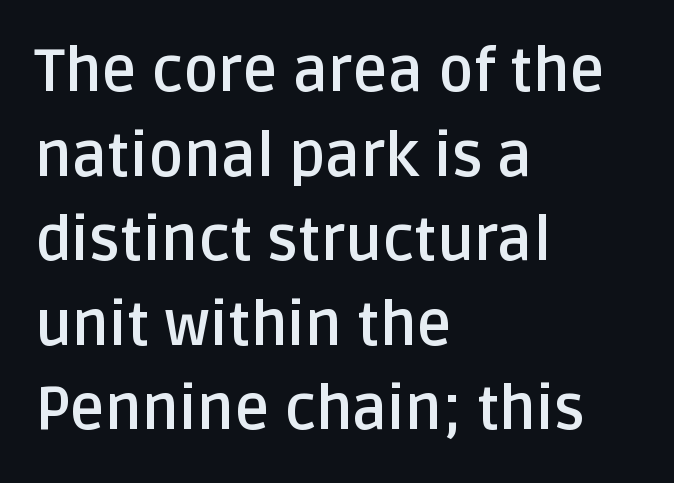
{"serif": "no", "italic": "no", "bold": "yes", "weight": "semibold", "width": "normal", "stroke_contrast": "low", "x_height": "large", "monospaced": "no", "underline": "no", "align": "left", "line_spacing": "normal", "line_spacing_ratio": 1.41, "letter_spacing": "normal", "letter_spacing_em": 0.0, "glyph_px": 60}
